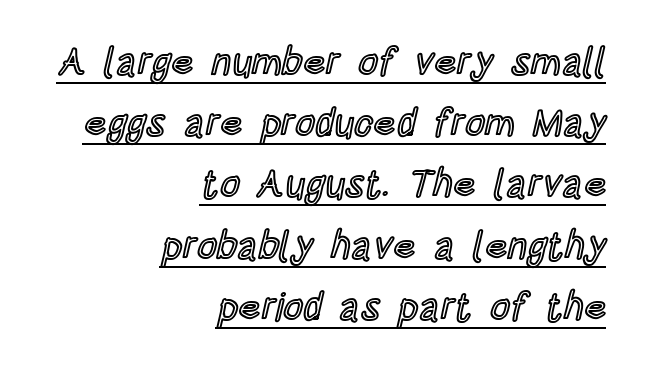
Rows of type keep a routine distance in the vertical direction. The paragraph has a hard right edge and a soft left edge. Note the varied advance widths — an 'i' is clearly narrower than an 'm'.
